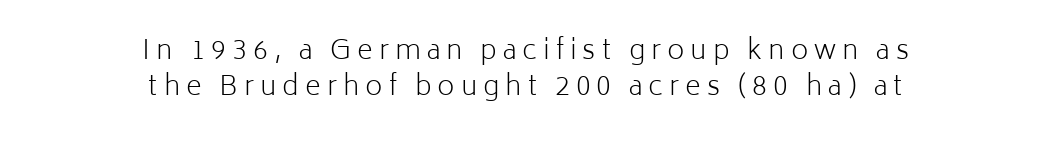
Q: Is the text bold? A: No.
Q: Is the text italic (slanted)? A: No, it is upright.
Q: Is the text underlined? A: No.
Q: How is the paragraph aligned? A: Centered.
Q: Is the spacing between letters normal or unusually wide? A: Unusually wide.
Q: Is the spacing between lines tight, normal or loose? A: Normal.
